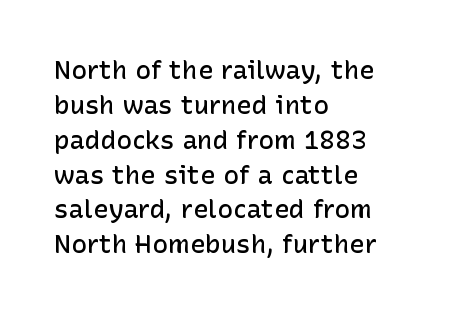
{"italic": "no", "bold": "semi", "underline": "no", "align": "left", "line_spacing": "normal", "line_spacing_ratio": 1.34, "letter_spacing": "normal", "letter_spacing_em": 0.0, "glyph_px": 26}
